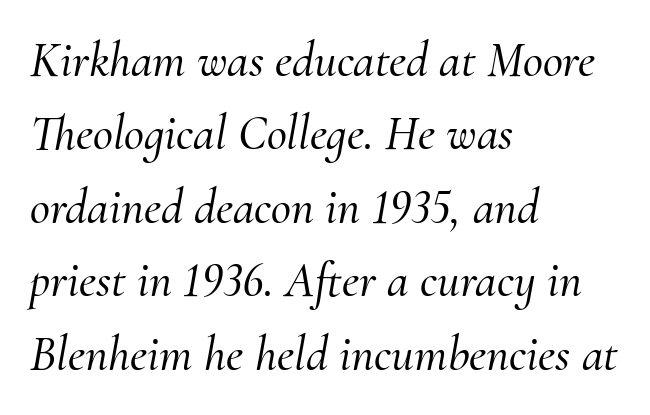
The image shows 49 px serif type, italic (leaning right); set left-aligned, normal line spacing (1.5x), normal letter spacing, not underlined; medium stroke contrast and a small x-height.
